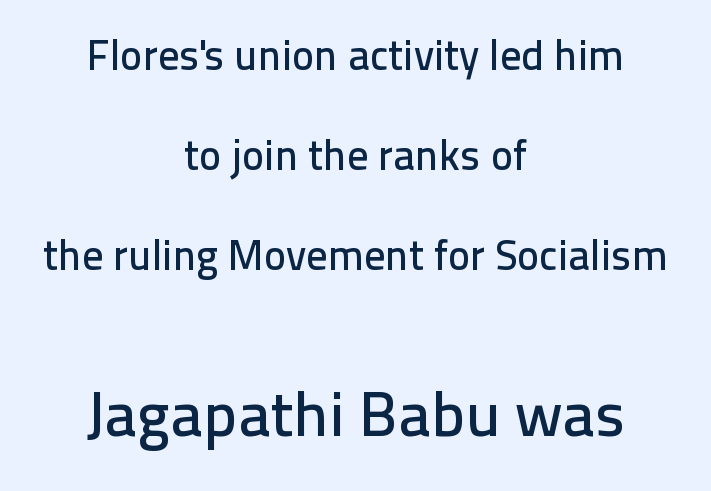
{"serif": "no", "italic": "no", "width": "normal", "stroke_contrast": "low", "x_height": "medium", "monospaced": "no", "underline": "no", "align": "center", "line_spacing": "loose", "line_spacing_ratio": 2.38, "letter_spacing": "normal", "letter_spacing_em": 0.0, "larger_block": "second", "size_ratio": 1.5, "glyph_px": 63}
